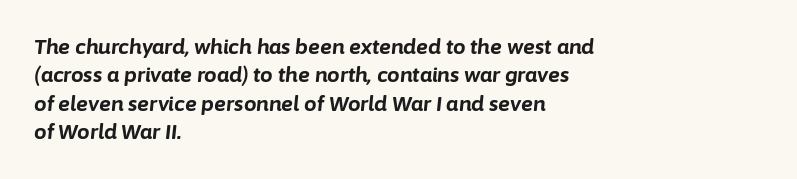
{"italic": "yes", "lean": "right", "slant_degrees": 6, "bold": "yes", "underline": "no", "align": "left", "line_spacing": "normal", "line_spacing_ratio": 1.42, "letter_spacing": "normal", "letter_spacing_em": 0.0, "glyph_px": 20}
